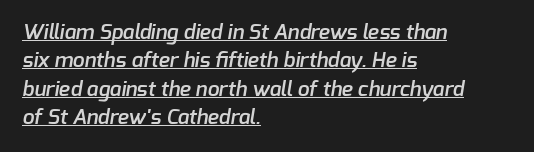
You could call the tracking neutral — neither tight nor loose. These lines stack with their left ends in a neat column. Beneath each row of characters lies a ruled line. The leading is moderate, giving the passage an even texture.
